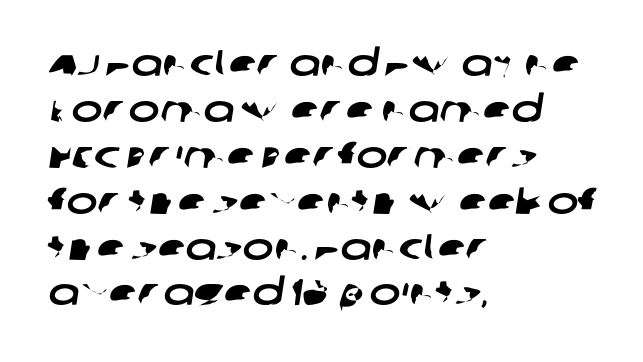
{"serif": "no", "width": "wide", "stroke_contrast": "low", "x_height": "large", "monospaced": "no", "underline": "no", "align": "left", "line_spacing_ratio": 1.24, "letter_spacing": "normal", "letter_spacing_em": 0.0, "glyph_px": 37}
